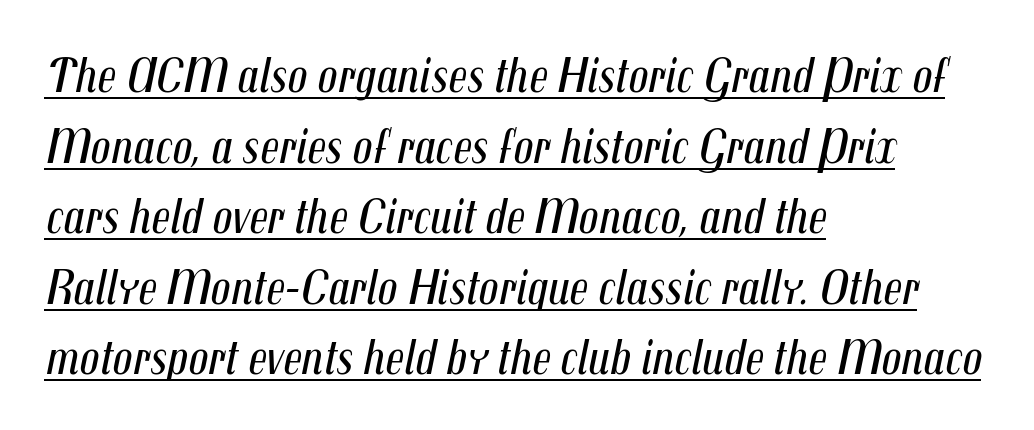
Q: Is the text bold? A: No.
Q: Is the text italic (slanted)? A: Yes, it leans right by about 12 degrees.
Q: Is the text underlined? A: Yes.
Q: How is the paragraph aligned? A: Left-aligned.
Q: Is the spacing between letters normal or unusually wide? A: Normal.
Q: Is the spacing between lines tight, normal or loose? A: Normal.
Q: Width (condensed, normal, or wide)? A: Condensed.
Q: Stroke contrast? A: Medium.
Q: x-height? A: Medium.
Q: Monospaced? A: No.
